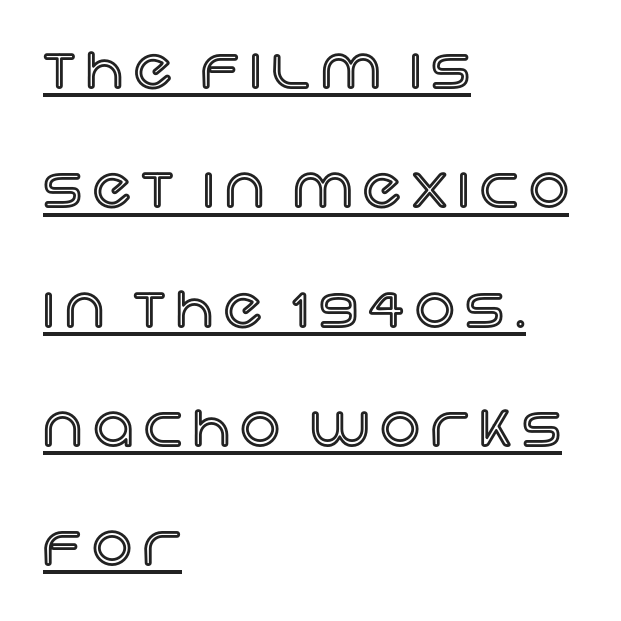
The image shows 56 px text type, upright; set left-aligned, loose line spacing (2.13x), underlined; a large x-height.
